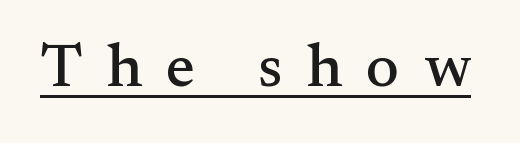
These lines were composed using upright roman letters. Stroke terminals: seriffed. The rendering uses natural spacing where letterforms have individual widths. There is plenty of visible air inserted between adjacent glyphs. This sample carries an underscore along the baseline area.
